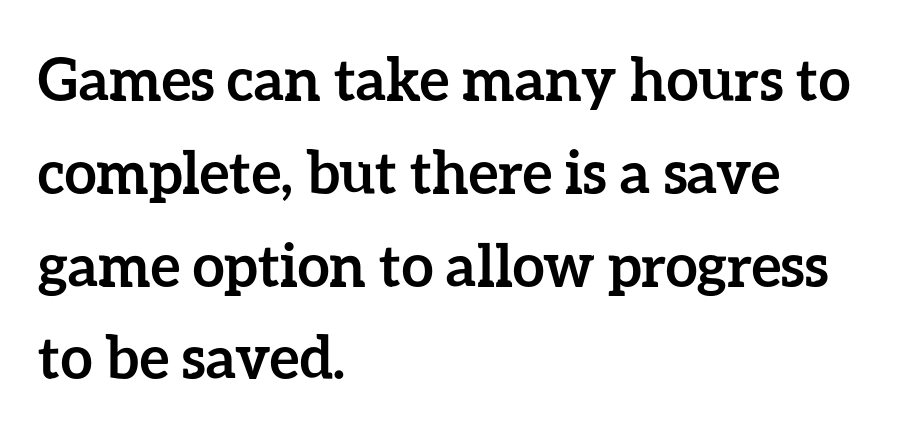
Q: Is the text bold? A: Yes.
Q: Is the text italic (slanted)? A: No, it is upright.
Q: Is the text underlined? A: No.
Q: How is the paragraph aligned? A: Left-aligned.
Q: Is the spacing between letters normal or unusually wide? A: Normal.
Q: Is the spacing between lines tight, normal or loose? A: Normal.
Q: Width (condensed, normal, or wide)? A: Normal.
Q: Stroke contrast? A: Low.
Q: x-height? A: Medium.
Q: Monospaced? A: No.
